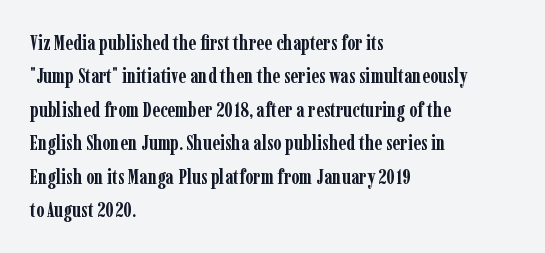
Q: Is the text bold? A: Yes.
Q: Is the text italic (slanted)? A: No, it is upright.
Q: Is the text underlined? A: No.
Q: How is the paragraph aligned? A: Left-aligned.
Q: Is the spacing between letters normal or unusually wide? A: Normal.
Q: Is the spacing between lines tight, normal or loose? A: Normal.
